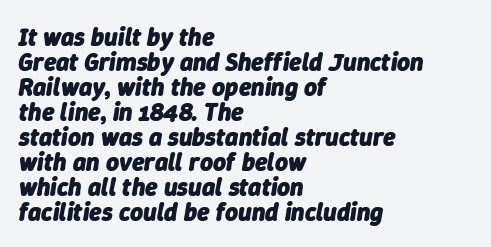
The passage shown stacks its lines with hardly any gap. Does the weight exceed regular? Yes, all the way to bold. Does extra space separate the letters? No, they use regular spacing. Notice how the passage keeps a crisp vertical edge on the left only. Unmarked baselines from the first word to the last. Every character sits at an angle, as italics do.
